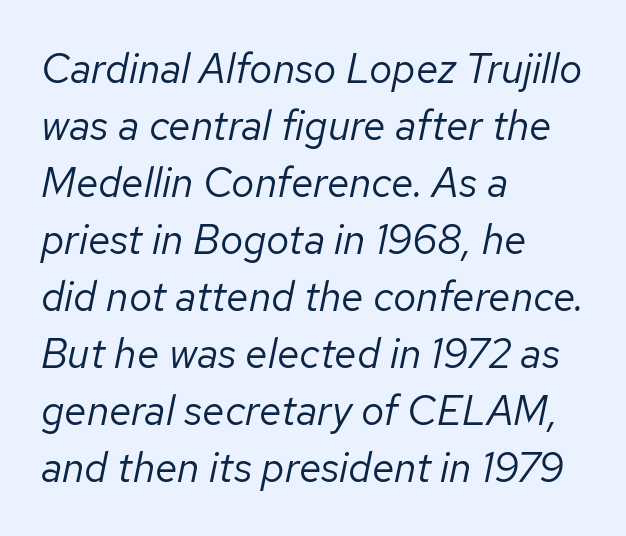
{"italic": "yes", "lean": "right", "slant_degrees": 12, "bold": "no", "weight": "regular", "width": "normal", "stroke_contrast": "low", "x_height": "medium", "monospaced": "no", "underline": "no", "align": "left", "line_spacing": "normal", "line_spacing_ratio": 1.39, "letter_spacing": "normal", "letter_spacing_em": 0.0, "glyph_px": 41}
